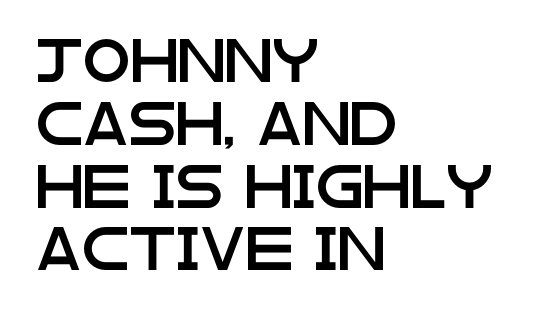
Each word holds together tightly as a unit, with standard inter-letter gaps. A typesetter would call this proportional, since set widths differ per character. Letters rest on an invisible, unmarked baseline. Students, observe: this is what conventionally led text looks like. Nope, not italic — everything's standing straight. Notice how the passage keeps a crisp vertical edge on the left only.
